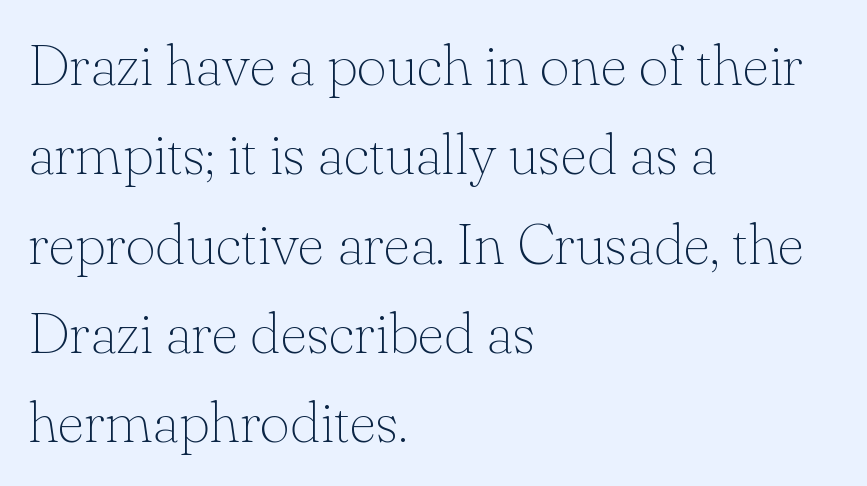
{"serif": "yes", "italic": "no", "bold": "no", "weight": "thin", "width": "normal", "stroke_contrast": "low", "x_height": "small", "monospaced": "no", "underline": "no", "align": "left", "line_spacing": "normal", "line_spacing_ratio": 1.54, "letter_spacing": "normal", "letter_spacing_em": 0.0, "glyph_px": 58}
